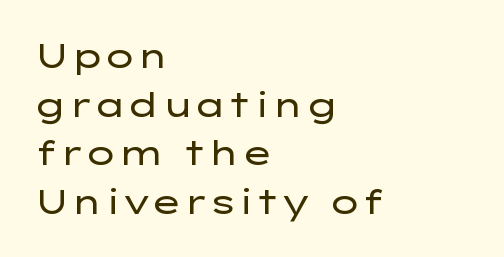
{"serif": "no", "italic": "no", "bold": "no", "weight": "regular", "width": "wide", "stroke_contrast": "low", "x_height": "medium", "monospaced": "no", "underline": "no", "align": "left", "line_spacing": "normal", "line_spacing_ratio": 1.43, "letter_spacing": "normal", "letter_spacing_em": 0.0, "glyph_px": 34}
